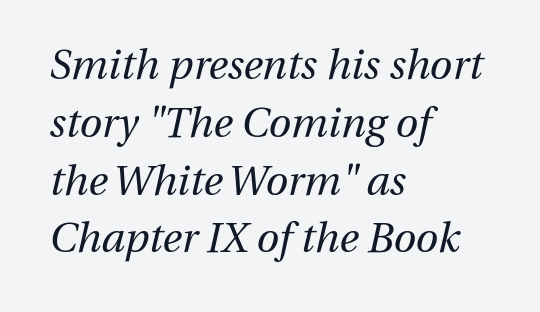
{"italic": "yes", "lean": "right", "slant_degrees": 13, "bold": "no", "weight": "regular", "width": "normal", "stroke_contrast": "medium", "x_height": "medium", "monospaced": "no", "underline": "no", "align": "left", "line_spacing": "normal", "line_spacing_ratio": 1.41, "letter_spacing": "normal", "letter_spacing_em": 0.0, "glyph_px": 41}
